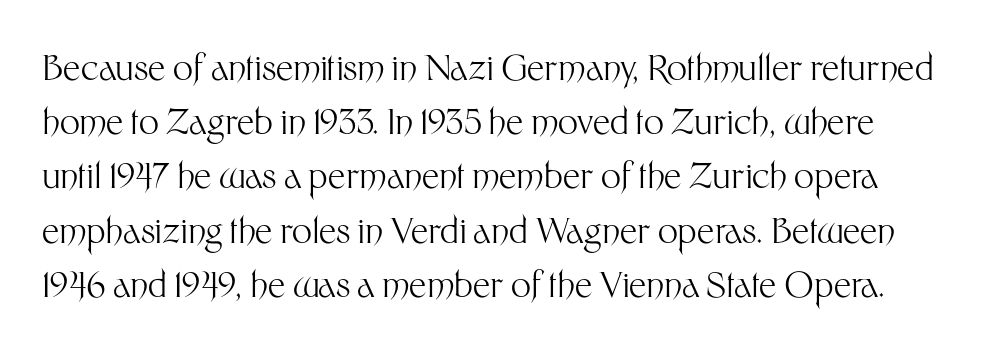
Q: Is the text bold? A: No.
Q: Is the text italic (slanted)? A: No, it is upright.
Q: Is the typeface a serif or a sans-serif typeface? A: Sans-serif.
Q: Is the text underlined? A: No.
Q: Is the spacing between letters normal or unusually wide? A: Normal.
Q: Is the spacing between lines tight, normal or loose? A: Normal.
Q: Width (condensed, normal, or wide)? A: Normal.
Q: Stroke contrast? A: Medium.
Q: x-height? A: Medium.
Q: Monospaced? A: No.
